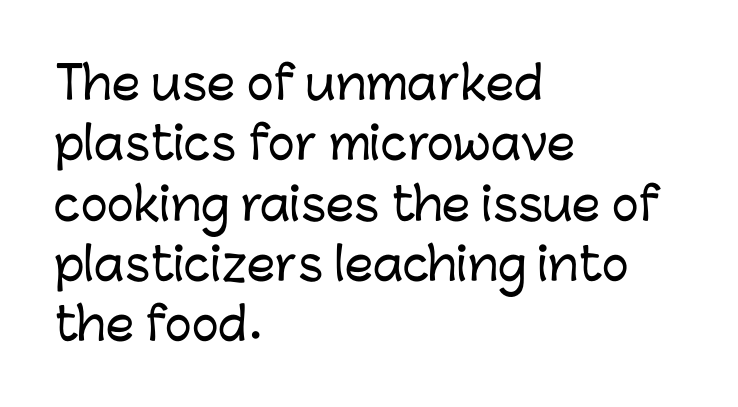
Q: Is the text italic (slanted)? A: No, it is upright.
Q: Is the typeface a serif or a sans-serif typeface? A: Sans-serif.
Q: Is the text underlined? A: No.
Q: How is the paragraph aligned? A: Left-aligned.
Q: Is the spacing between letters normal or unusually wide? A: Normal.
Q: Is the spacing between lines tight, normal or loose? A: Normal.
Q: Width (condensed, normal, or wide)? A: Normal.
Q: Stroke contrast? A: Low.
Q: x-height? A: Medium.
Q: Monospaced? A: No.
